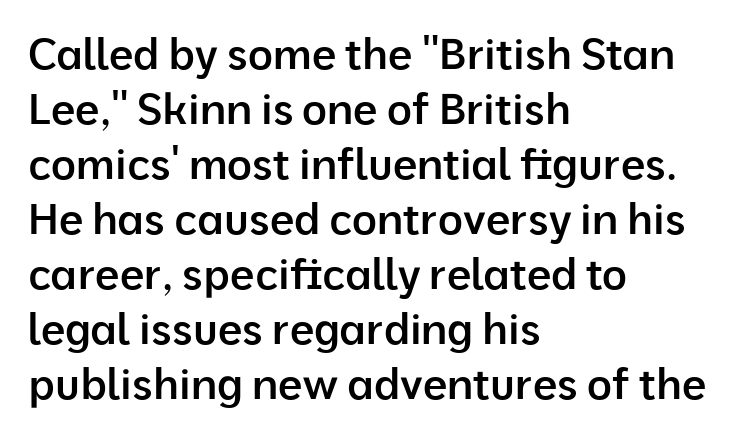
{"serif": "no", "italic": "no", "bold": "semi", "weight": "semibold", "width": "normal", "stroke_contrast": "low", "x_height": "medium", "monospaced": "no", "underline": "no", "align": "left", "line_spacing": "normal", "line_spacing_ratio": 1.28, "letter_spacing": "normal", "letter_spacing_em": 0.0, "glyph_px": 43}
